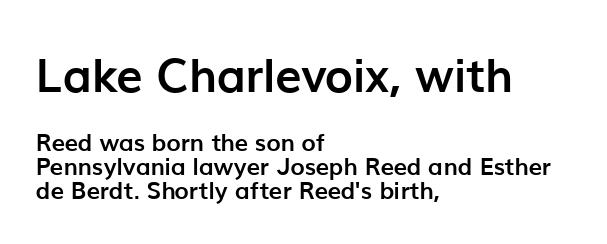
{"serif": "no", "italic": "no", "bold": "yes", "weight": "semibold", "width": "normal", "stroke_contrast": "low", "x_height": "medium", "monospaced": "no", "underline": "no", "align": "left", "line_spacing": "tight", "line_spacing_ratio": 1.02, "letter_spacing": "normal", "letter_spacing_em": 0.0, "larger_block": "first", "size_ratio": 1.96, "glyph_px": 47}
